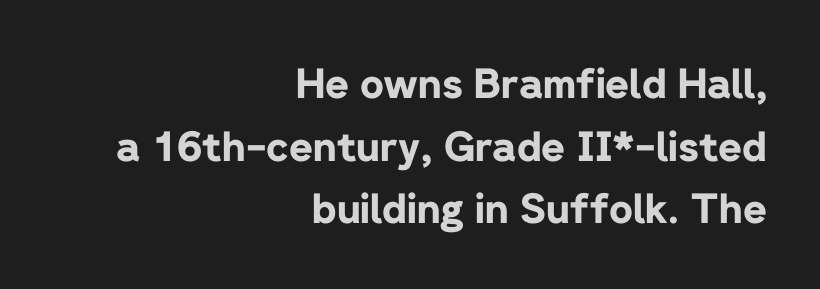
The image shows 41 px bold sans-serif type, upright; set right-aligned, normal line spacing (1.53x), normal letter spacing, not underlined; low stroke contrast and a medium x-height.
